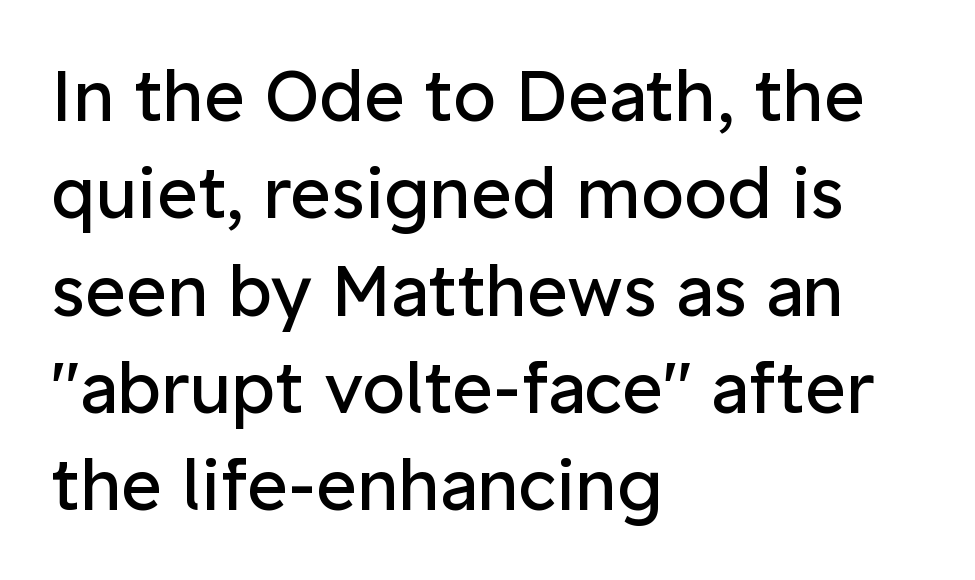
The block of text has a typical density, with ordinary space between rows. The rendering uses natural spacing where letterforms have individual widths. The setting favours the left margin, as ordinary paragraphs usually do. No feet cap the strokes, marking this as sans-serif type. Think standard paragraph weight, or any step lighter than that.
